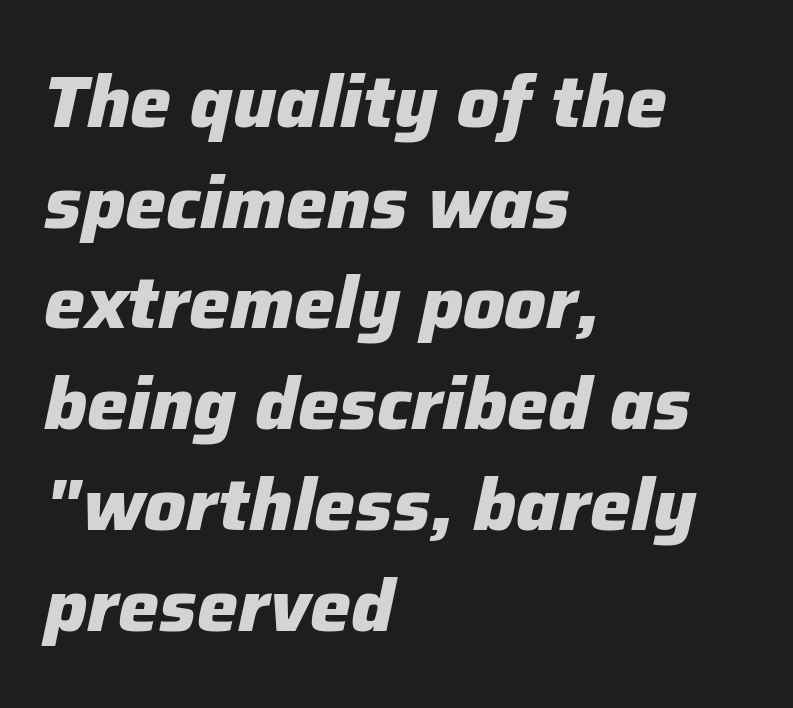
{"italic": "yes", "lean": "right", "slant_degrees": 12, "bold": "yes", "weight": "heavy", "width": "normal", "stroke_contrast": "low", "x_height": "medium", "monospaced": "no", "underline": "no", "align": "left", "line_spacing": "normal", "line_spacing_ratio": 1.38, "letter_spacing": "normal", "letter_spacing_em": 0.0, "glyph_px": 73}
